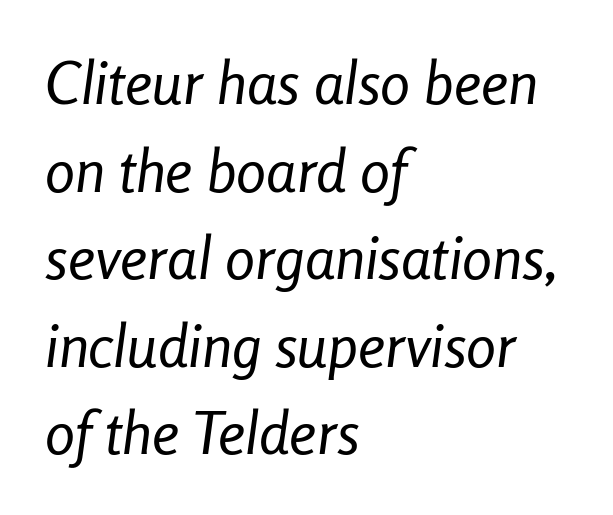
Stroke thickness stays within the range of a standard reading face or lighter. Leftover space on each line is placed entirely after the last word. A clean baseline with only descenders dipping below it. What stands out about the letter spacing? Nothing — it is the standard amount. Style check: oblique. Note the varied advance widths — an 'i' is clearly narrower than an 'm'.
